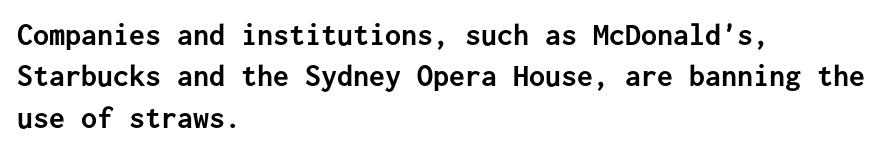
The image shows 32 px semibold sans-serif type, upright, monospaced; set left-aligned, normal line spacing (1.29x), normal letter spacing, not underlined; low stroke contrast and a medium x-height.
